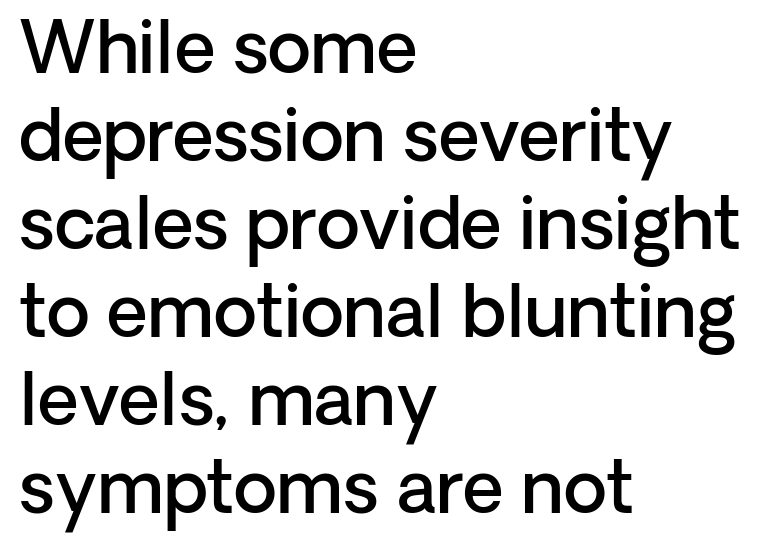
{"serif": "no", "italic": "no", "bold": "semi", "weight": "semibold", "width": "normal", "stroke_contrast": "low", "x_height": "medium", "monospaced": "no", "underline": "no", "align": "left", "line_spacing_ratio": 1.24, "letter_spacing": "normal", "letter_spacing_em": 0.0, "glyph_px": 71}
